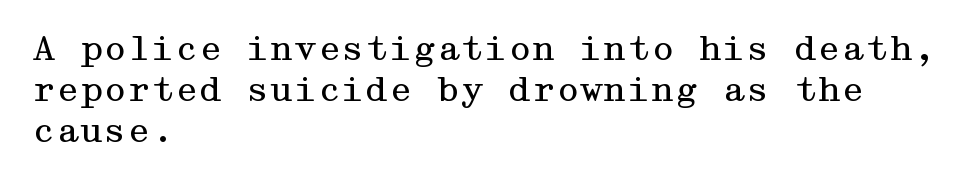
Q: Is the text bold? A: No.
Q: Is the text italic (slanted)? A: No, it is upright.
Q: Is the typeface a serif or a sans-serif typeface? A: Serif.
Q: Is the text underlined? A: No.
Q: How is the paragraph aligned? A: Left-aligned.
Q: Is the spacing between letters normal or unusually wide? A: Normal.
Q: Width (condensed, normal, or wide)? A: Wide.
Q: Stroke contrast? A: Medium.
Q: x-height? A: Medium.
